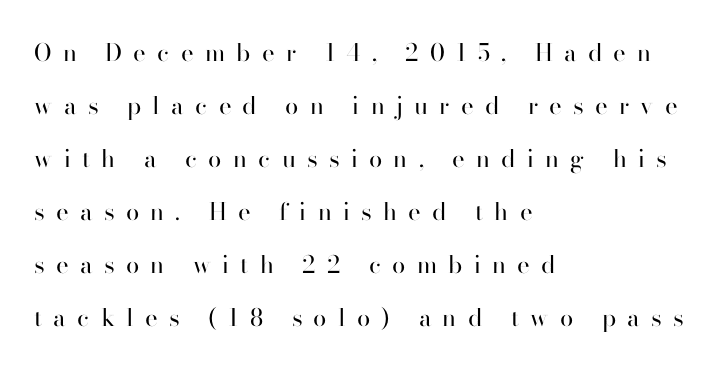
The typesetting does not lean heavy: it is not bold. Widely set lines give the paragraph a tall, airy silhouette. Here the glyphs are tracked loosely, breaking word shapes into spaced letters. The lettering stays uniformly vertical, giving the passage a roman look.
